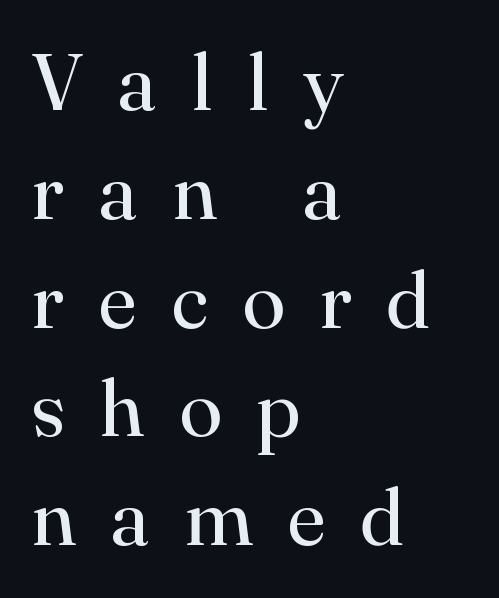
{"serif": "yes", "italic": "no", "bold": "no", "weight": "regular", "width": "normal", "stroke_contrast": "high", "x_height": "small", "monospaced": "no", "underline": "no", "align": "left", "line_spacing": "normal", "line_spacing_ratio": 1.36, "letter_spacing": "wide", "letter_spacing_em": 0.43, "glyph_px": 80}
